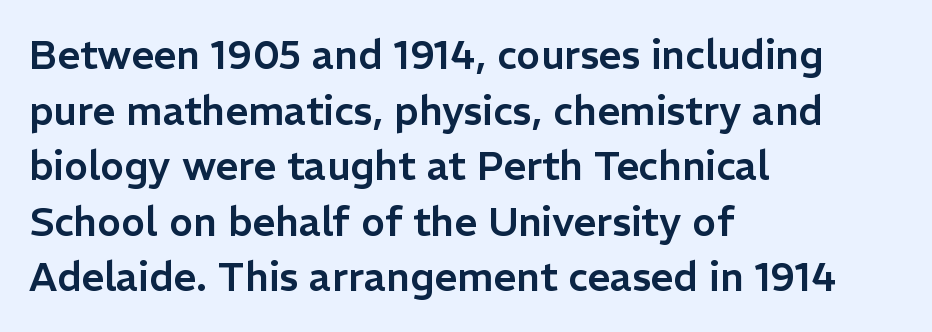
{"serif": "no", "italic": "no", "width": "normal", "stroke_contrast": "low", "x_height": "medium", "monospaced": "no", "underline": "no", "align": "left", "line_spacing": "normal", "line_spacing_ratio": 1.39, "letter_spacing": "normal", "letter_spacing_em": 0.0, "glyph_px": 40}
